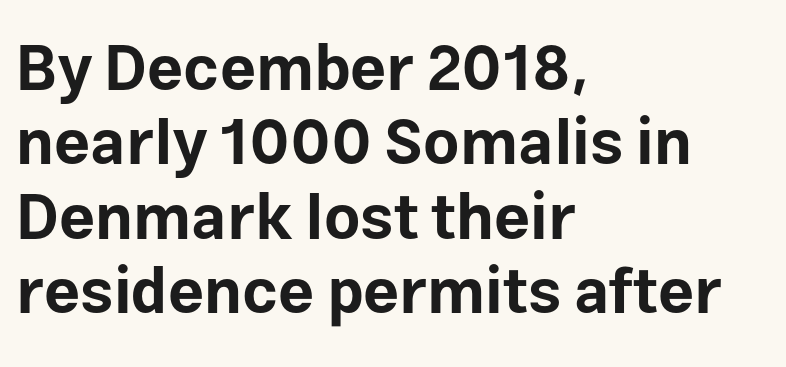
The image shows 63 px bold sans-serif type, upright; set left-aligned, line spacing 1.18x, normal letter spacing, not underlined; low stroke contrast and a medium x-height.
